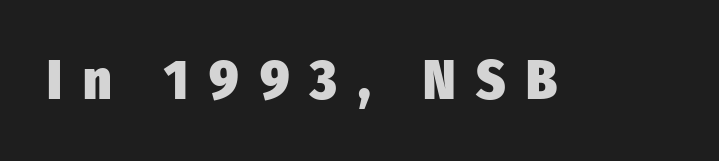
{"serif": "no", "italic": "no", "bold": "yes", "weight": "heavy", "width": "condensed", "stroke_contrast": "low", "x_height": "medium", "monospaced": "no", "underline": "no", "letter_spacing": "wide", "letter_spacing_em": 0.38, "glyph_px": 55}
